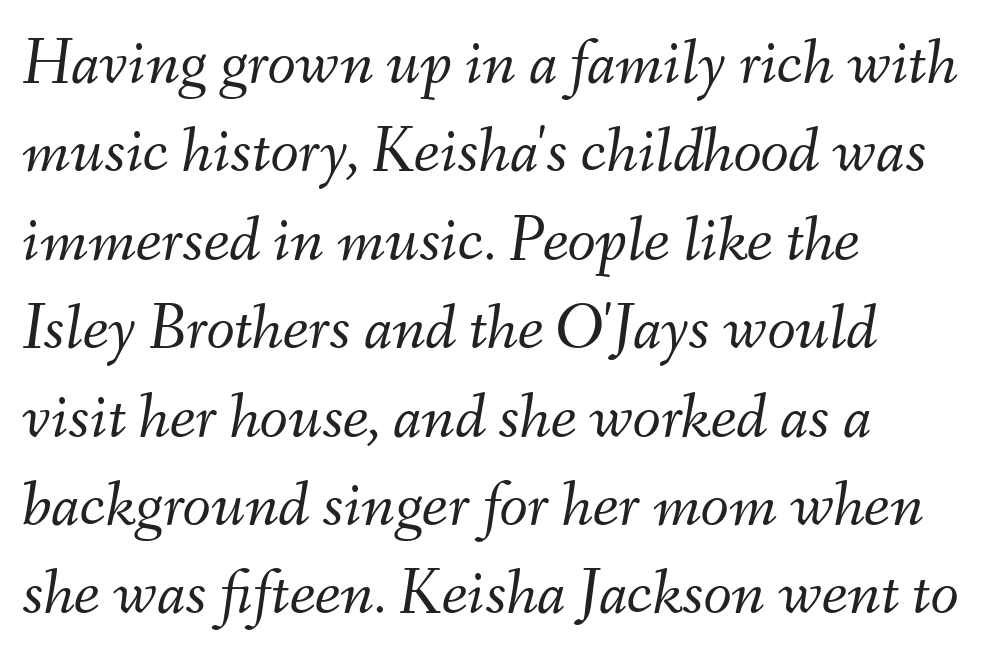
Q: Is the text bold? A: No.
Q: Is the text italic (slanted)? A: Yes, it leans right by about 9 degrees.
Q: Is the text underlined? A: No.
Q: How is the paragraph aligned? A: Left-aligned.
Q: Is the spacing between letters normal or unusually wide? A: Normal.
Q: Is the spacing between lines tight, normal or loose? A: Normal.
Q: Width (condensed, normal, or wide)? A: Normal.
Q: Stroke contrast? A: Medium.
Q: x-height? A: Small.
Q: Monospaced? A: No.
